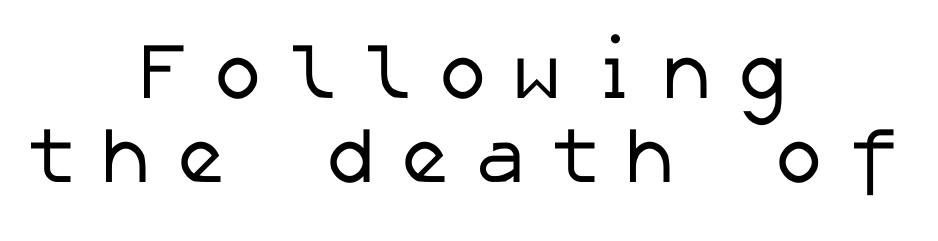
Q: Is the text bold? A: No.
Q: Is the typeface a serif or a sans-serif typeface? A: Sans-serif.
Q: Is the text underlined? A: No.
Q: How is the paragraph aligned? A: Centered.
Q: Is the spacing between letters normal or unusually wide? A: Unusually wide.
Q: Is the spacing between lines tight, normal or loose? A: Tight.
Q: Width (condensed, normal, or wide)? A: Normal.
Q: Stroke contrast? A: Low.
Q: x-height? A: Medium.
